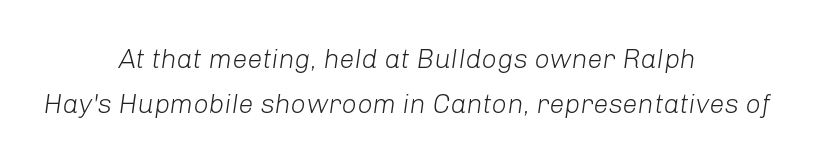
The image shows 27 px text type, italic (leaning right); set centered, normal line spacing (1.67x), normal letter spacing, not underlined.
